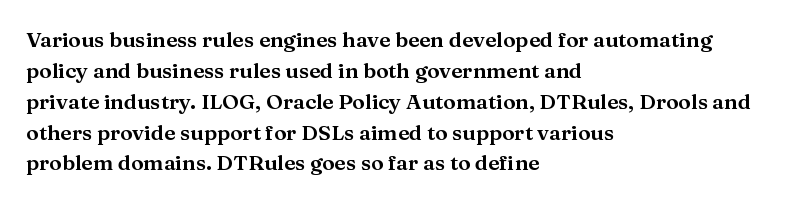
There is no visible air inserted between adjacent glyphs. Alignment: flush left. The words here are not underlined. The axis of the letterforms is exactly vertical. The designer left line spacing at the default.
